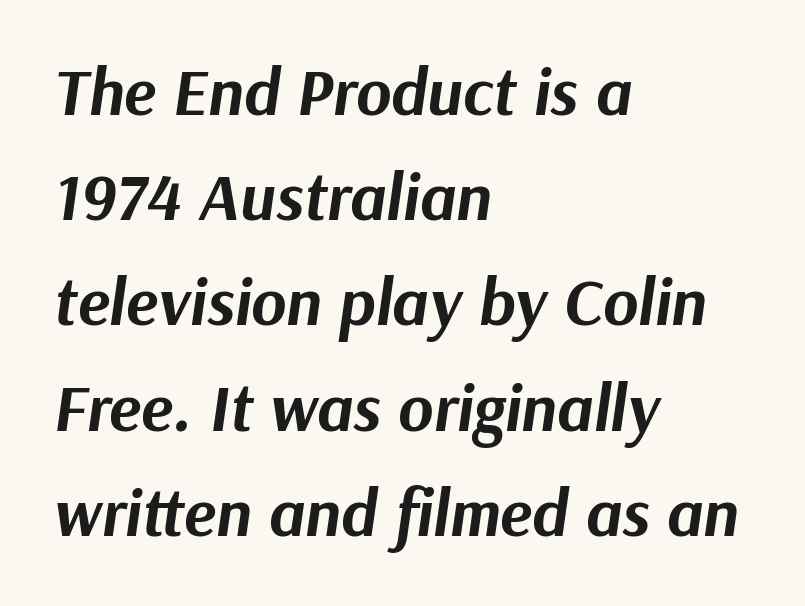
The text block is weighted toward the left margin, trailing off unevenly rightward. Just letters on the line, the space beneath them empty. The rendering keeps characters at their native spacing. Strokes here are thick enough to call this a true bold. The passage shown is typed in a proportional face where columns would drift.
